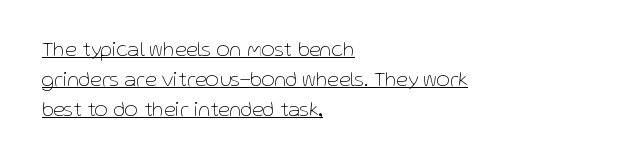
{"italic": "no", "bold": "no", "underline": "yes", "align": "left", "line_spacing": "normal", "line_spacing_ratio": 1.44, "letter_spacing": "normal", "letter_spacing_em": 0.0, "glyph_px": 21}
